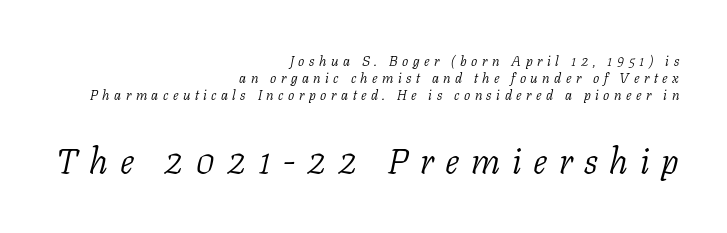
{"serif": "yes", "italic": "yes", "lean": "right", "slant_degrees": 11, "bold": "no", "weight": "light", "width": "normal", "stroke_contrast": "low", "x_height": "medium", "monospaced": "no", "underline": "no", "align": "right", "line_spacing_ratio": 1.21, "letter_spacing": "wide", "letter_spacing_em": 0.32, "larger_block": "second", "size_ratio": 2.57, "glyph_px": 36}
